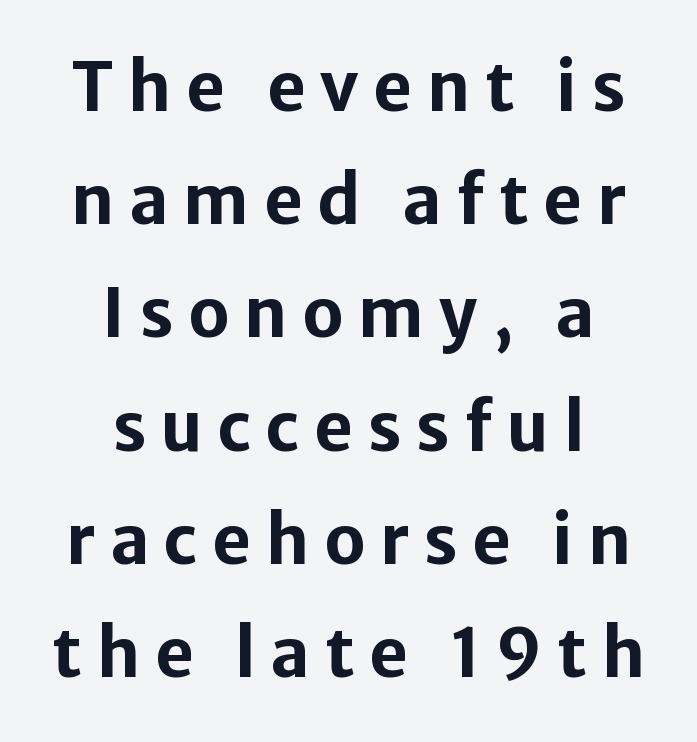
The specimen omits any rule beneath the text block's lines. Characters follow at a spacing far wider than the type designer built in. Weight: bold. The passage shown is typed in a proportional face where columns would drift. Upright lettering throughout. If you measured baseline to baseline, you'd find a middling distance.
